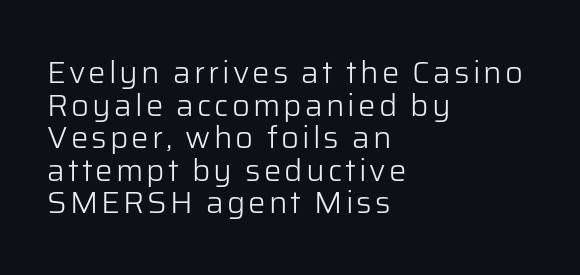
{"serif": "no", "italic": "no", "bold": "no", "weight": "light", "width": "normal", "stroke_contrast": "low", "x_height": "medium", "monospaced": "no", "underline": "no", "align": "left", "line_spacing": "tight", "line_spacing_ratio": 1.05, "glyph_px": 31}
